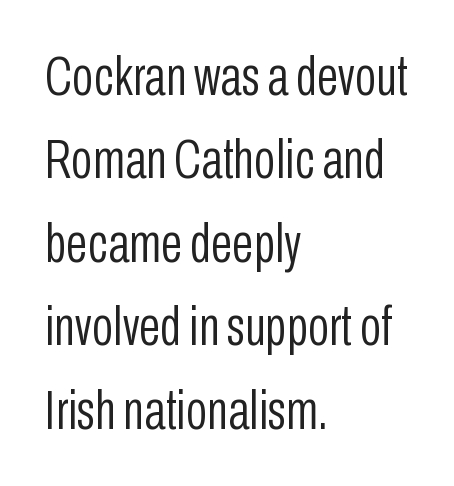
Honestly, the letter spacing is just normal — you wouldn't notice it. Designer's note — italics off, roman on. The designer left line spacing at the default. If you drew a ruler down the left edge, every line would touch it. On a weight scale, this lands at 450 or below. Stroke terminals: plain, sans-serif.
